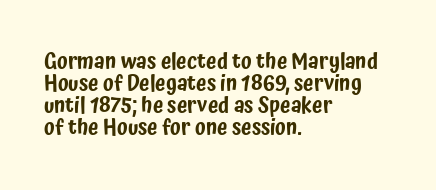
Q: Is the text italic (slanted)? A: No, it is upright.
Q: Is the text underlined? A: No.
Q: How is the paragraph aligned? A: Left-aligned.
Q: Is the spacing between letters normal or unusually wide? A: Normal.
Q: Is the spacing between lines tight, normal or loose? A: Tight.
